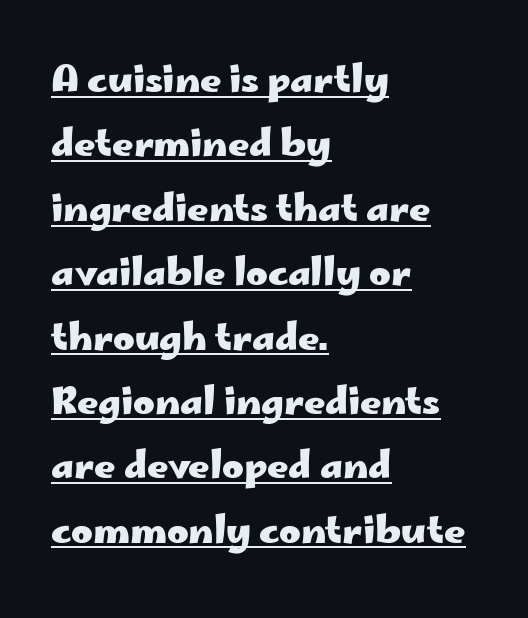
Nope, no serifs anywhere on these letters. Do the characters align in a grid? No, the font is proportional. These lines carry a lot of weight — the face is fully bold. Observe the ordinary spacing: letters are neighbours, not strangers.
